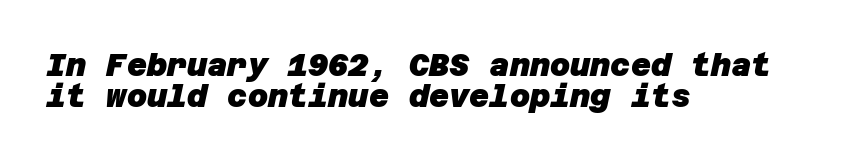
Q: Is the text bold? A: Yes.
Q: Is the typeface a serif or a sans-serif typeface? A: Sans-serif.
Q: Is the text underlined? A: No.
Q: How is the paragraph aligned? A: Left-aligned.
Q: Is the spacing between letters normal or unusually wide? A: Normal.
Q: Is the spacing between lines tight, normal or loose? A: Tight.
Q: Width (condensed, normal, or wide)? A: Normal.
Q: Stroke contrast? A: Low.
Q: x-height? A: Large.
